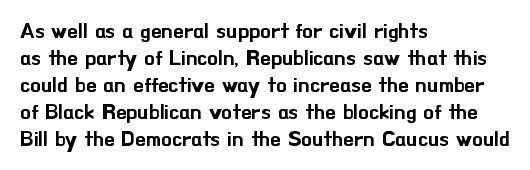
Q: Is the text italic (slanted)? A: No, it is upright.
Q: Is the text underlined? A: No.
Q: How is the paragraph aligned? A: Left-aligned.
Q: Is the spacing between letters normal or unusually wide? A: Normal.
Q: Is the spacing between lines tight, normal or loose? A: Normal.
